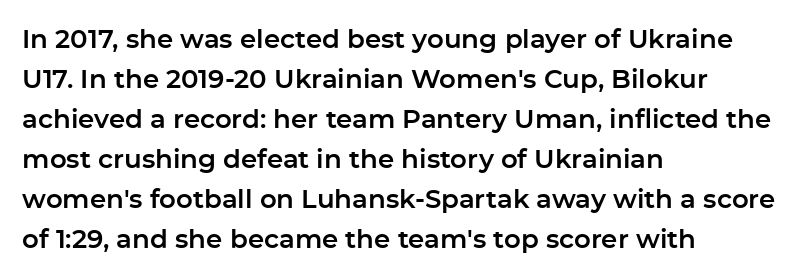
{"italic": "no", "underline": "no", "align": "left", "line_spacing": "normal", "line_spacing_ratio": 1.54, "letter_spacing": "normal", "letter_spacing_em": 0.0, "glyph_px": 26}
